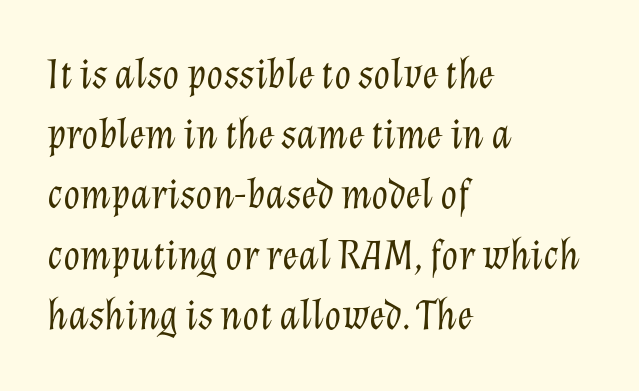
The image shows 43 px light type, italic (leaning right); set left-aligned, normal line spacing (1.4x), normal letter spacing, not underlined; low stroke contrast and a medium x-height.
